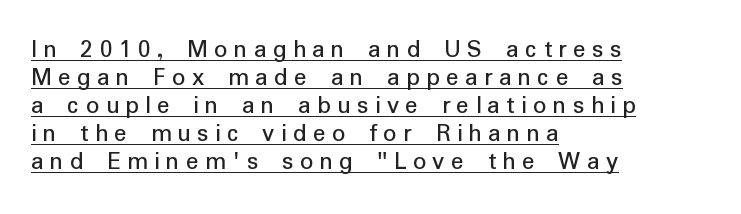
The specimen includes a rule beneath the text block's lines. Vertical strokes here are truly vertical. If you measured baseline to baseline, you'd find a short distance. Horizontally, the lines are justified to the leading edge only. No heavy texture on the line: the type isn't bold. Someone cranked the tracking dial way up on this one.
